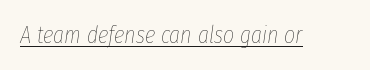
The image shows 24 px text type, italic (leaning right); set normal letter spacing, underlined.
